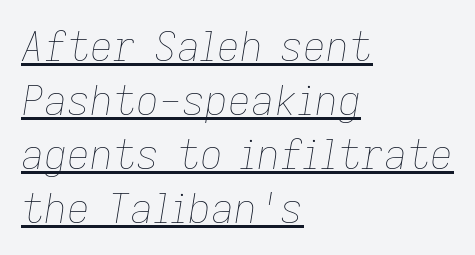
Beneath each row of characters lies a ruled line. The face used here is proportionally spaced, like ordinary book or web type. Stems here are at most as thick as an everyday book face. Glyph-to-glyph distance matches everyday printed text.
